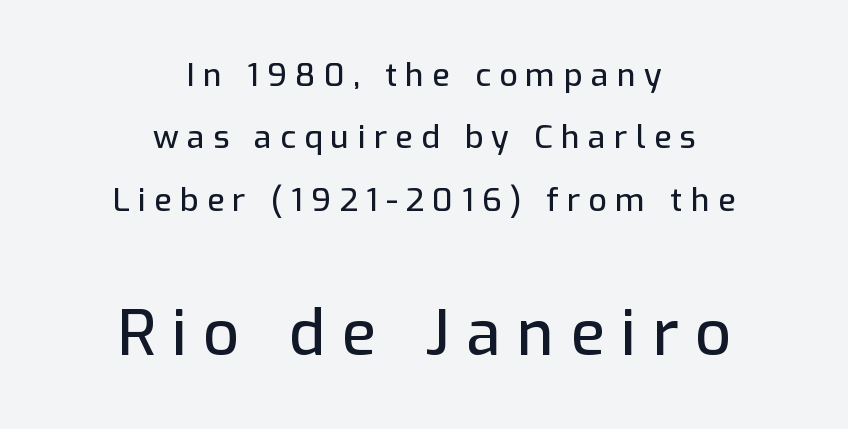
{"serif": "no", "italic": "no", "width": "normal", "stroke_contrast": "low", "x_height": "medium", "monospaced": "no", "underline": "no", "align": "center", "line_spacing": "loose", "line_spacing_ratio": 1.95, "letter_spacing": "wide", "letter_spacing_em": 0.26, "larger_block": "second", "size_ratio": 1.97, "glyph_px": 63}
